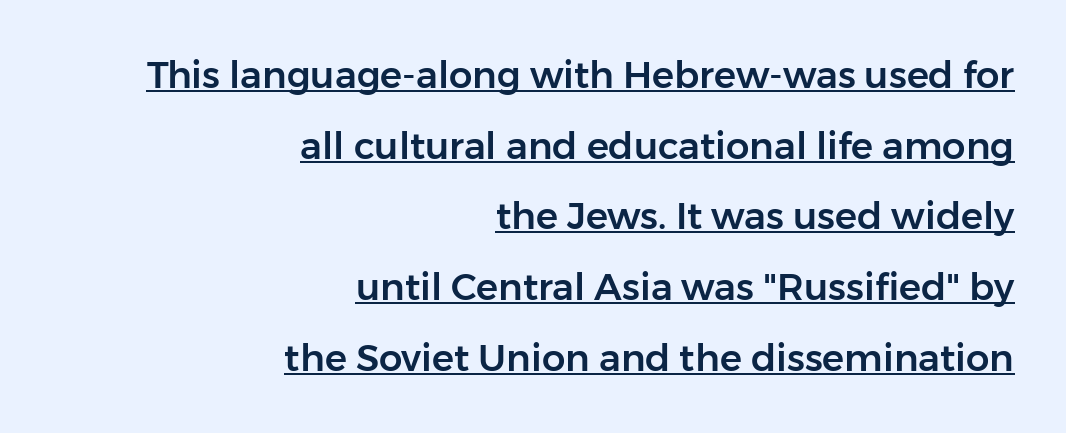
{"serif": "no", "italic": "no", "width": "normal", "stroke_contrast": "low", "x_height": "medium", "monospaced": "no", "underline": "yes", "align": "right", "line_spacing": "loose", "line_spacing_ratio": 1.91, "letter_spacing": "normal", "letter_spacing_em": 0.0, "glyph_px": 37}
